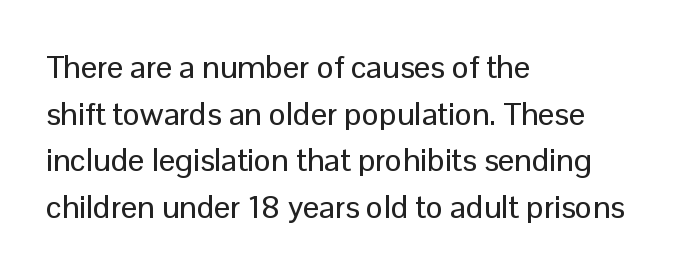
Whoever set this chose a conventional vertical rhythm. The rendering anchors every line to the left-hand side. A typesetter would label this face a sans. A typesetter would call this proportional, since set widths differ per character. You can tell it's not italic because the verticals are truly vertical. Plain, unruled lines of type.
